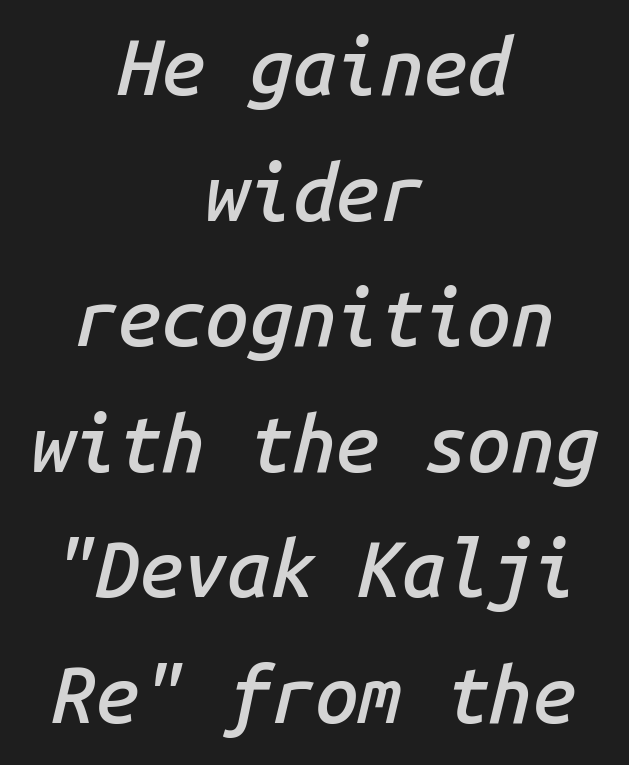
The image shows 78 px semibold type, italic (leaning right), monospaced; set centered, normal line spacing (1.61x), normal letter spacing, not underlined; low stroke contrast and a medium x-height.
